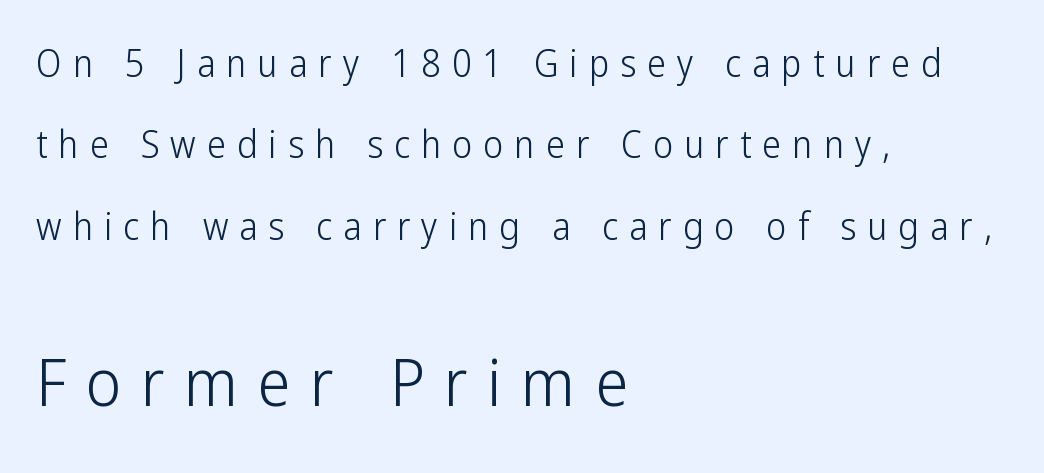
{"serif": "no", "italic": "no", "bold": "no", "weight": "light", "width": "condensed", "stroke_contrast": "low", "x_height": "medium", "monospaced": "no", "underline": "no", "align": "left", "line_spacing": "loose", "line_spacing_ratio": 2.14, "letter_spacing": "wide", "letter_spacing_em": 0.29, "larger_block": "second", "size_ratio": 1.76, "glyph_px": 67}
